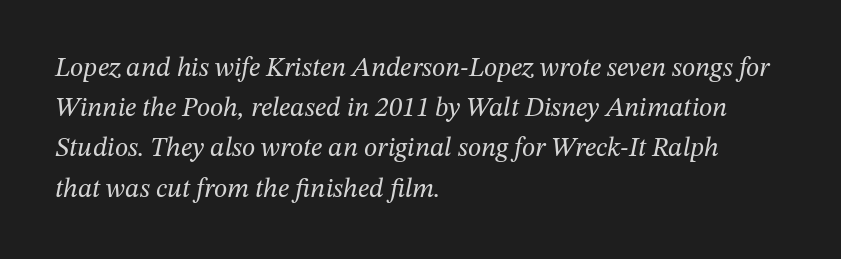
Q: Is the text bold? A: No.
Q: Is the text italic (slanted)? A: Yes, it leans right by about 12 degrees.
Q: Is the text underlined? A: No.
Q: How is the paragraph aligned? A: Left-aligned.
Q: Is the spacing between letters normal or unusually wide? A: Normal.
Q: Is the spacing between lines tight, normal or loose? A: Normal.
